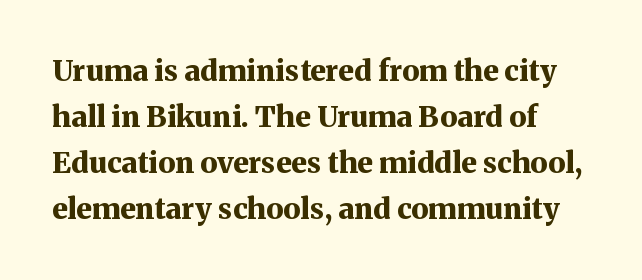
{"serif": "yes", "italic": "no", "bold": "yes", "weight": "bold", "width": "normal", "stroke_contrast": "medium", "x_height": "medium", "monospaced": "no", "underline": "no", "line_spacing": "normal", "line_spacing_ratio": 1.59, "letter_spacing": "normal", "letter_spacing_em": 0.0, "glyph_px": 29}
